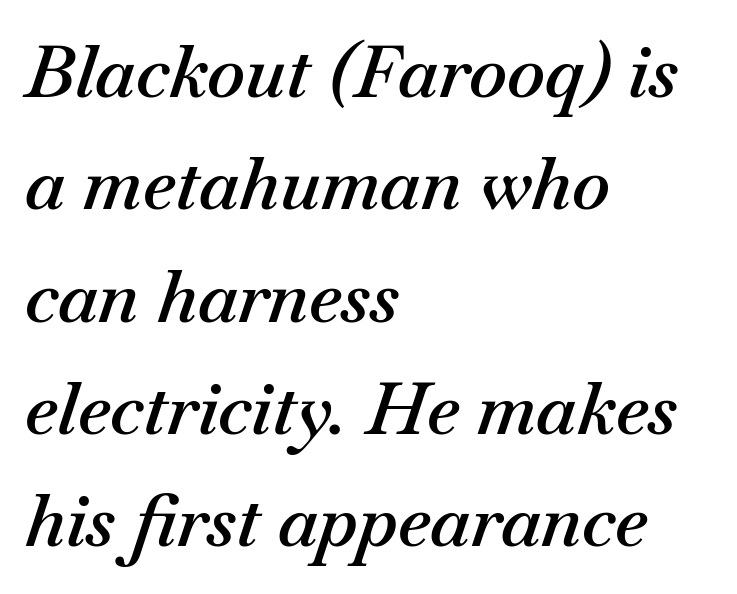
Q: Is the text bold? A: Semi-bold.
Q: Is the text italic (slanted)? A: Yes, it leans right by about 18 degrees.
Q: Is the text underlined? A: No.
Q: How is the paragraph aligned? A: Left-aligned.
Q: Is the spacing between letters normal or unusually wide? A: Normal.
Q: Is the spacing between lines tight, normal or loose? A: Normal.
Q: Width (condensed, normal, or wide)? A: Normal.
Q: Stroke contrast? A: Medium.
Q: x-height? A: Small.
Q: Monospaced? A: No.
